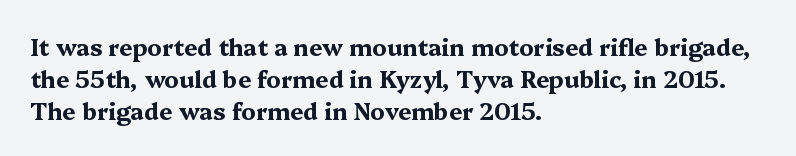
{"italic": "no", "bold": "yes", "underline": "no", "align": "left", "line_spacing": "normal", "line_spacing_ratio": 1.39, "letter_spacing": "normal", "letter_spacing_em": 0.0, "glyph_px": 23}
